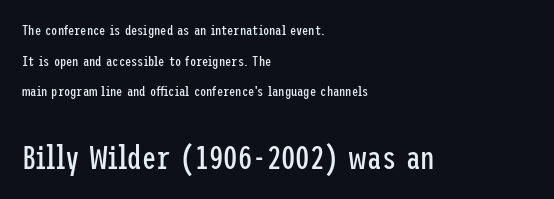
The image shows 32 px regular-weight, condensed sans-serif type, upright; set left-aligned, loose line spacing (2.18x), normal letter spacing, not underlined; the second (bottom) block is 2.29x larger; low stroke contrast and a medium x-height.
